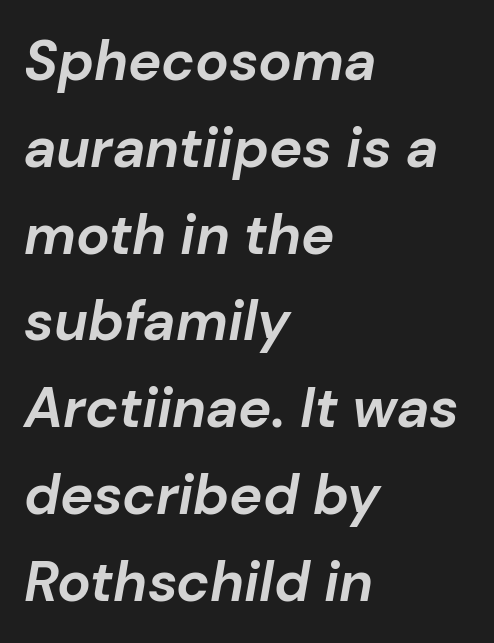
The image shows 56 px bold type, italic (leaning right); set left-aligned, normal line spacing (1.55x), normal letter spacing, not underlined; low stroke contrast and a medium x-height.
